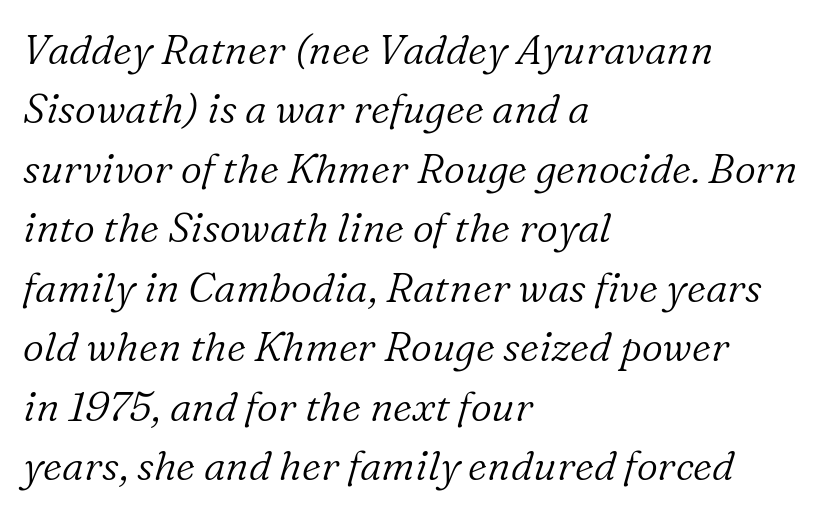
{"serif": "yes", "italic": "yes", "lean": "right", "slant_degrees": 16, "bold": "no", "weight": "light", "width": "normal", "stroke_contrast": "low", "x_height": "medium", "monospaced": "no", "underline": "no", "align": "left", "line_spacing": "normal", "line_spacing_ratio": 1.45, "letter_spacing": "normal", "letter_spacing_em": 0.0, "glyph_px": 41}
